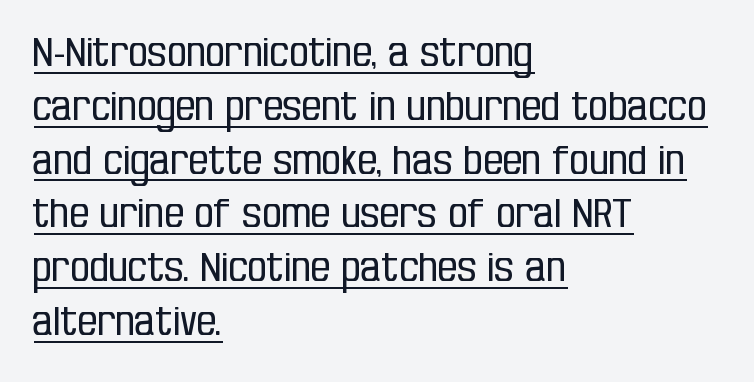
The image shows 39 px regular-weight, condensed sans-serif type, upright; set left-aligned, normal line spacing (1.38x), normal letter spacing, underlined; low stroke contrast and a large x-height.
